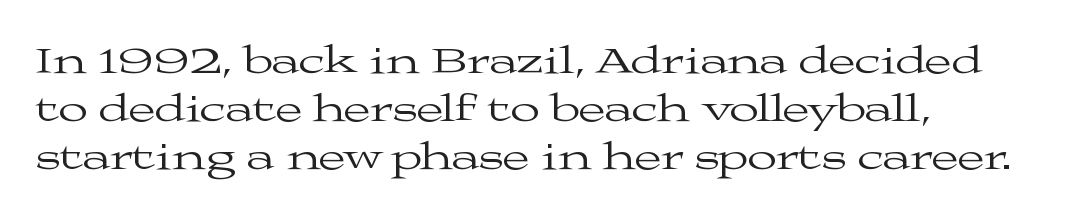
{"serif": "yes", "italic": "no", "bold": "no", "weight": "regular", "width": "wide", "stroke_contrast": "medium", "x_height": "medium", "monospaced": "no", "underline": "no", "line_spacing_ratio": 1.23, "letter_spacing": "normal", "letter_spacing_em": 0.0, "glyph_px": 39}
